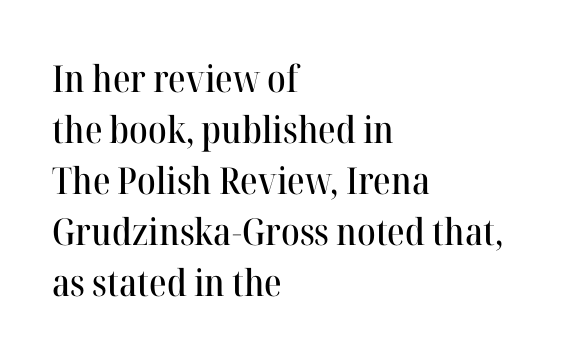
{"serif": "yes", "italic": "no", "width": "normal", "stroke_contrast": "high", "x_height": "medium", "monospaced": "no", "underline": "no", "align": "left", "line_spacing": "normal", "line_spacing_ratio": 1.38, "letter_spacing": "normal", "letter_spacing_em": 0.0, "glyph_px": 37}
